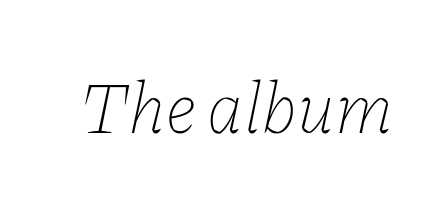
Q: Is the text bold? A: No.
Q: Is the text italic (slanted)? A: Yes, it leans right by about 11 degrees.
Q: Is the text underlined? A: No.
Q: Is the spacing between letters normal or unusually wide? A: Normal.
Q: Width (condensed, normal, or wide)? A: Normal.
Q: Stroke contrast? A: Low.
Q: x-height? A: Medium.
Q: Monospaced? A: No.
